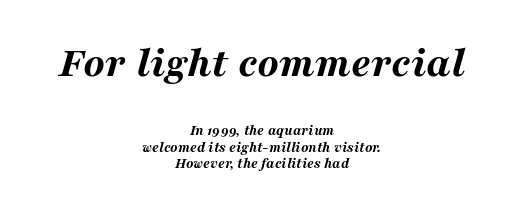
{"italic": "yes", "lean": "right", "slant_degrees": 16, "bold": "yes", "weight": "bold", "width": "wide", "stroke_contrast": "medium", "x_height": "medium", "monospaced": "no", "underline": "no", "align": "center", "line_spacing": "tight", "line_spacing_ratio": 1.11, "letter_spacing": "normal", "letter_spacing_em": 0.0, "larger_block": "first", "size_ratio": 2.93, "glyph_px": 44}
